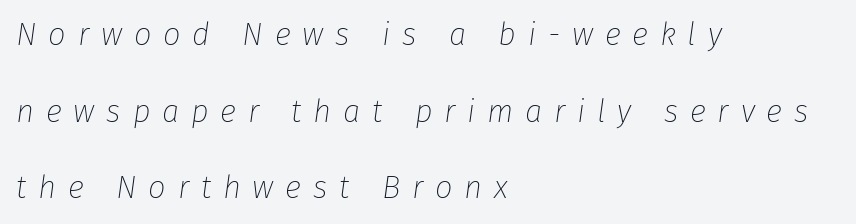
The image shows 31 px thin type, italic (leaning right); set left-aligned, loose line spacing (2.47x), unusually wide letter spacing (+0.38 em), not underlined; low stroke contrast and a medium x-height.
